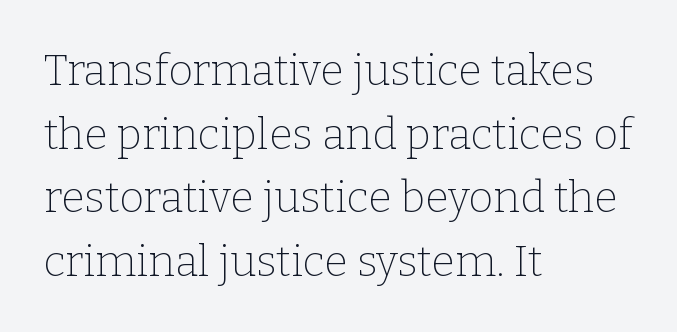
{"serif": "yes", "italic": "no", "bold": "no", "weight": "thin", "width": "normal", "stroke_contrast": "low", "x_height": "medium", "monospaced": "no", "underline": "no", "align": "left", "line_spacing": "normal", "line_spacing_ratio": 1.48, "letter_spacing": "normal", "letter_spacing_em": 0.0, "glyph_px": 43}
